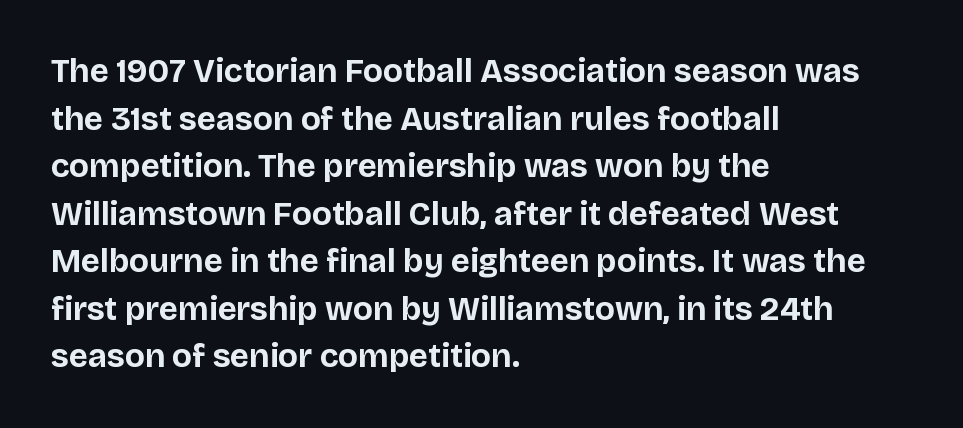
Q: Is the text bold? A: Yes.
Q: Is the text italic (slanted)? A: No, it is upright.
Q: Is the typeface a serif or a sans-serif typeface? A: Sans-serif.
Q: Is the text underlined? A: No.
Q: How is the paragraph aligned? A: Left-aligned.
Q: Is the spacing between letters normal or unusually wide? A: Normal.
Q: Is the spacing between lines tight, normal or loose? A: Normal.
Q: Width (condensed, normal, or wide)? A: Normal.
Q: Stroke contrast? A: Low.
Q: x-height? A: Large.
Q: Monospaced? A: No.
